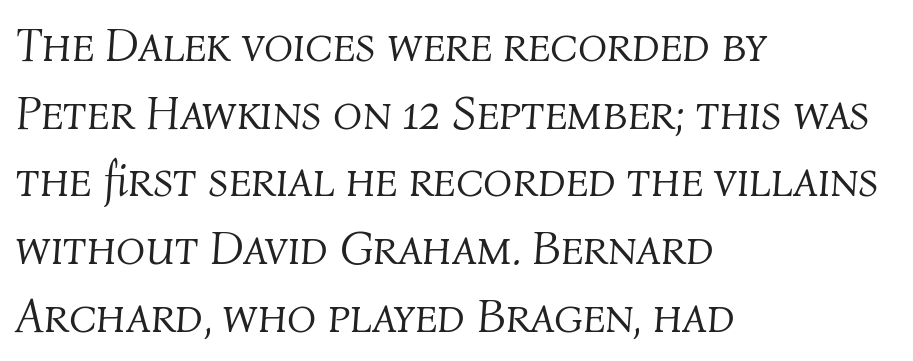
Q: Is the text bold? A: No.
Q: Is the text italic (slanted)? A: Yes, it leans right by about 4 degrees.
Q: Is the text underlined? A: No.
Q: How is the paragraph aligned? A: Left-aligned.
Q: Is the spacing between letters normal or unusually wide? A: Normal.
Q: Is the spacing between lines tight, normal or loose? A: Normal.
Q: Width (condensed, normal, or wide)? A: Normal.
Q: Stroke contrast? A: Medium.
Q: x-height? A: Medium.
Q: Monospaced? A: No.
